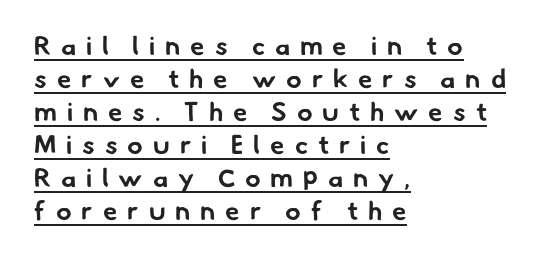
Q: Is the text bold? A: Yes.
Q: Is the text underlined? A: Yes.
Q: How is the paragraph aligned? A: Left-aligned.
Q: Is the spacing between letters normal or unusually wide? A: Unusually wide.
Q: Is the spacing between lines tight, normal or loose? A: Normal.
